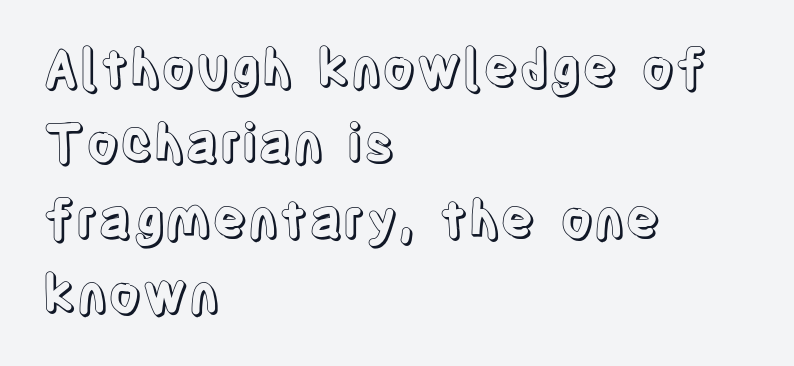
Q: Is the text italic (slanted)? A: No, it is upright.
Q: Is the text underlined? A: No.
Q: How is the paragraph aligned? A: Left-aligned.
Q: Is the spacing between letters normal or unusually wide? A: Normal.
Q: Is the spacing between lines tight, normal or loose? A: Normal.
Q: Width (condensed, normal, or wide)? A: Condensed.
Q: x-height? A: Large.
Q: Monospaced? A: No.
